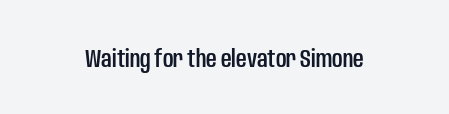
Q: Is the text italic (slanted)? A: No, it is upright.
Q: Is the text underlined? A: No.
Q: Is the spacing between letters normal or unusually wide? A: Normal.
